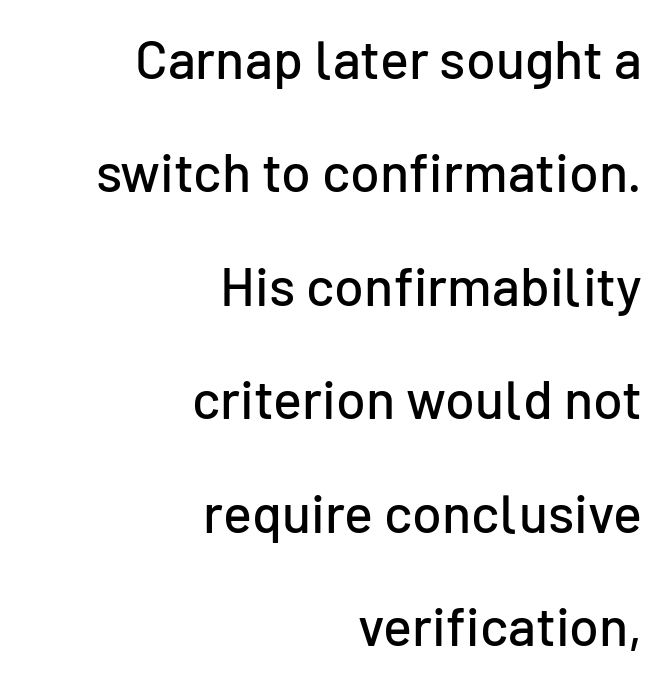
Q: Is the text italic (slanted)? A: No, it is upright.
Q: Is the typeface a serif or a sans-serif typeface? A: Sans-serif.
Q: Is the text underlined? A: No.
Q: How is the paragraph aligned? A: Right-aligned.
Q: Is the spacing between letters normal or unusually wide? A: Normal.
Q: Is the spacing between lines tight, normal or loose? A: Loose.
Q: Width (condensed, normal, or wide)? A: Normal.
Q: Stroke contrast? A: Low.
Q: x-height? A: Medium.
Q: Monospaced? A: No.
